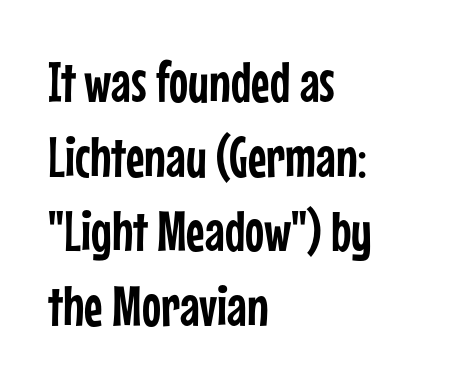
Q: Is the text italic (slanted)? A: No, it is upright.
Q: Is the typeface a serif or a sans-serif typeface? A: Sans-serif.
Q: Is the text underlined? A: No.
Q: How is the paragraph aligned? A: Left-aligned.
Q: Is the spacing between letters normal or unusually wide? A: Normal.
Q: Is the spacing between lines tight, normal or loose? A: Normal.
Q: Width (condensed, normal, or wide)? A: Condensed.
Q: Stroke contrast? A: Low.
Q: x-height? A: Medium.
Q: Monospaced? A: No.
